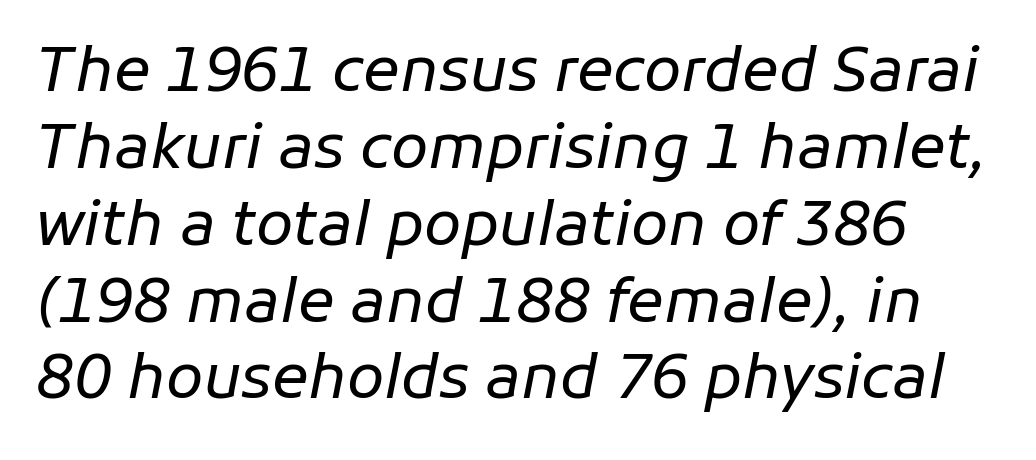
Q: Is the text bold? A: No.
Q: Is the text italic (slanted)? A: Yes, it leans right by about 11 degrees.
Q: Is the text underlined? A: No.
Q: Is the spacing between letters normal or unusually wide? A: Normal.
Q: Is the spacing between lines tight, normal or loose? A: Normal.
Q: Width (condensed, normal, or wide)? A: Normal.
Q: Stroke contrast? A: Low.
Q: x-height? A: Medium.
Q: Monospaced? A: No.
